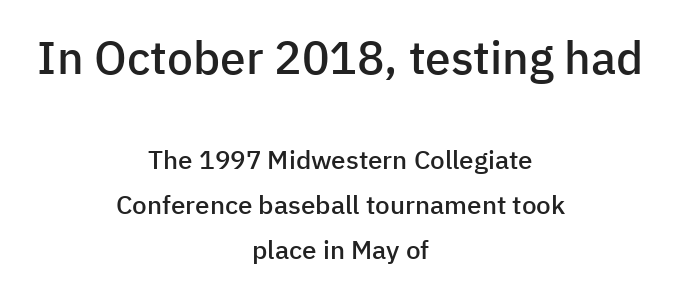
The rendering shrinks the type as you move from the upper chunk to the lower. When letters stand straight like this, we call the style roman or upright. There is no visible air inserted between adjacent glyphs. Classification — sans serif. The rendering uses a semibold face; strokes are thickened but not to full bold. The words here are not underlined.
